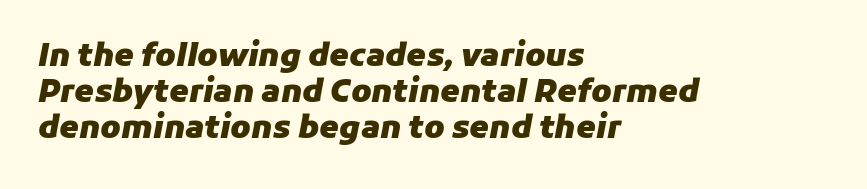
Q: Is the text bold? A: Yes.
Q: Is the text italic (slanted)? A: Yes, it leans right by about 11 degrees.
Q: Is the text underlined? A: No.
Q: How is the paragraph aligned? A: Left-aligned.
Q: Is the spacing between letters normal or unusually wide? A: Normal.
Q: Width (condensed, normal, or wide)? A: Normal.
Q: Stroke contrast? A: Low.
Q: x-height? A: Medium.
Q: Monospaced? A: No.
